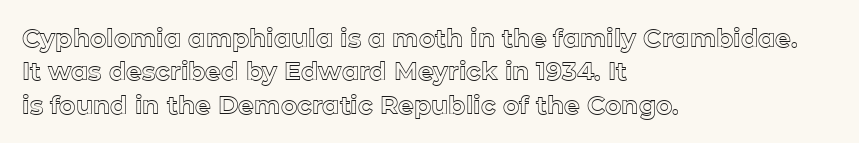
Students, observe: this is what conventionally led text looks like. Observe the ordinary spacing: letters are neighbours, not strangers. Designer's note — italics off, roman on. The specimen omits any rule beneath the text block's lines.
